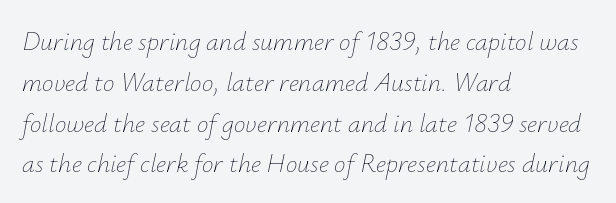
{"italic": "yes", "lean": "right", "slant_degrees": 12, "bold": "no", "underline": "no", "align": "left", "line_spacing": "normal", "line_spacing_ratio": 1.57, "letter_spacing": "normal", "letter_spacing_em": 0.0, "glyph_px": 26}
